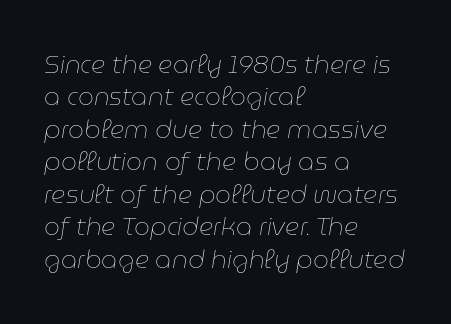
A classic flush-left, rag-right setting is used for this passage. What stands out about the letter spacing? Nothing — it is the standard amount. The specimen reads as italic at a glance. The gap between lines stays unmarked. Leading matches the norm, producing a regular column. Weight: regular or lighter.
